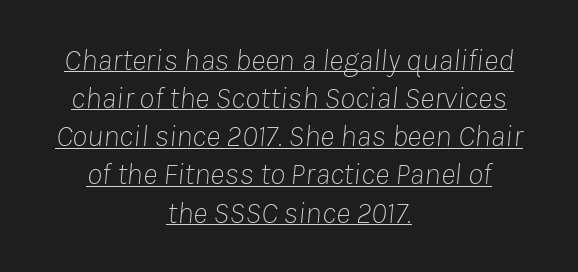
The image shows 31 px thin type, italic (leaning right); set centered, line spacing 1.23x, normal letter spacing, underlined; low stroke contrast and a medium x-height.
